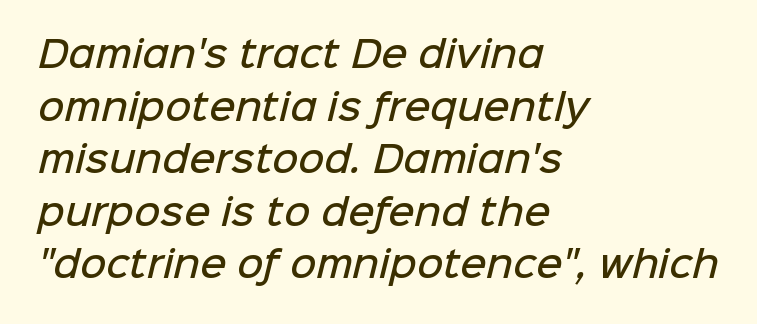
Notice how descenders clear the ascenders below comfortably — that's standard leading. In terms of letterform style, serifs are entirely absent. Every letter is mildly thick-stroked: semibold rather than bold. Rule under the text: the space is simply empty.
